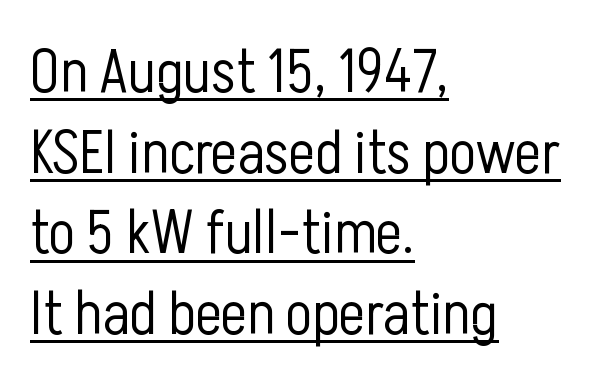
{"serif": "no", "italic": "no", "bold": "no", "weight": "light", "width": "condensed", "stroke_contrast": "low", "x_height": "medium", "monospaced": "no", "underline": "yes", "align": "left", "line_spacing": "normal", "line_spacing_ratio": 1.3, "letter_spacing": "normal", "letter_spacing_em": 0.0, "glyph_px": 62}
